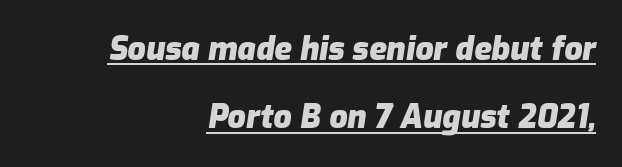
The rendering uses natural spacing where letterforms have individual widths. Emphasis is given by a line drawn under the lettering. Reading down the column, the eye jumps a long way to each next line. Nobody touched the tracking dial on this one. Every row of glyphs terminates at an identical x-position on the right. The rendering applies a slant to the glyphs.
